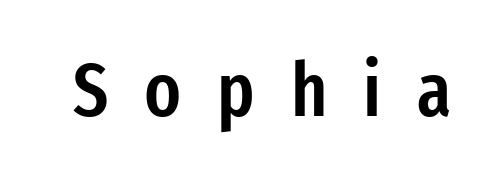
{"serif": "no", "italic": "no", "bold": "semi", "weight": "semibold", "width": "condensed", "stroke_contrast": "low", "x_height": "medium", "monospaced": "no", "underline": "no", "letter_spacing": "wide", "letter_spacing_em": 0.47, "glyph_px": 76}
